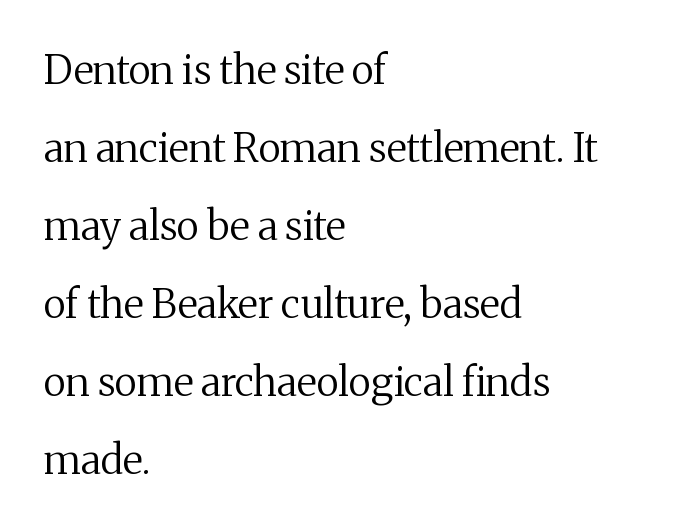
Loosely led — the rows are spread out. Character widths vary here, with narrow letters taking less room than wide ones. There is no visible air inserted between adjacent glyphs. The characters are drawn with everyday or finer stroke widths.
